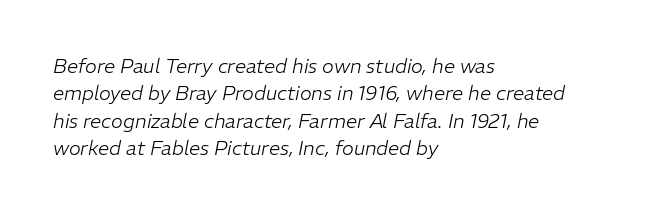
{"italic": "yes", "lean": "right", "slant_degrees": 11, "bold": "no", "underline": "no", "align": "left", "line_spacing": "normal", "line_spacing_ratio": 1.37, "letter_spacing": "normal", "letter_spacing_em": 0.0, "glyph_px": 20}
